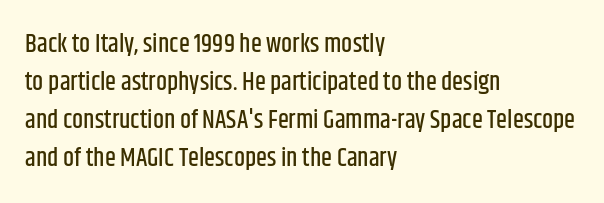
The image shows 25 px text type, upright; set left-aligned, normal line spacing (1.52x), normal letter spacing, not underlined.
